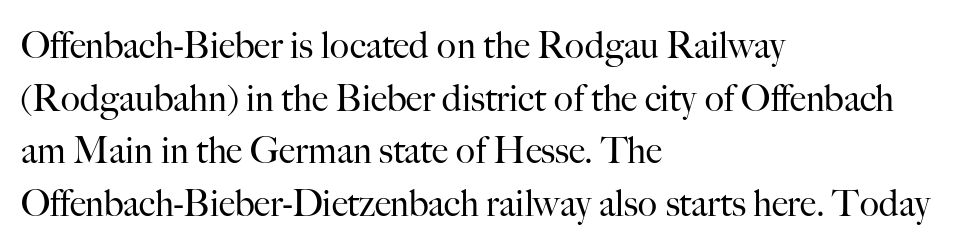
Q: Is the text bold? A: No.
Q: Is the text italic (slanted)? A: No, it is upright.
Q: Is the typeface a serif or a sans-serif typeface? A: Serif.
Q: Is the text underlined? A: No.
Q: How is the paragraph aligned? A: Left-aligned.
Q: Is the spacing between letters normal or unusually wide? A: Normal.
Q: Is the spacing between lines tight, normal or loose? A: Normal.
Q: Width (condensed, normal, or wide)? A: Normal.
Q: Stroke contrast? A: High.
Q: x-height? A: Small.
Q: Monospaced? A: No.
